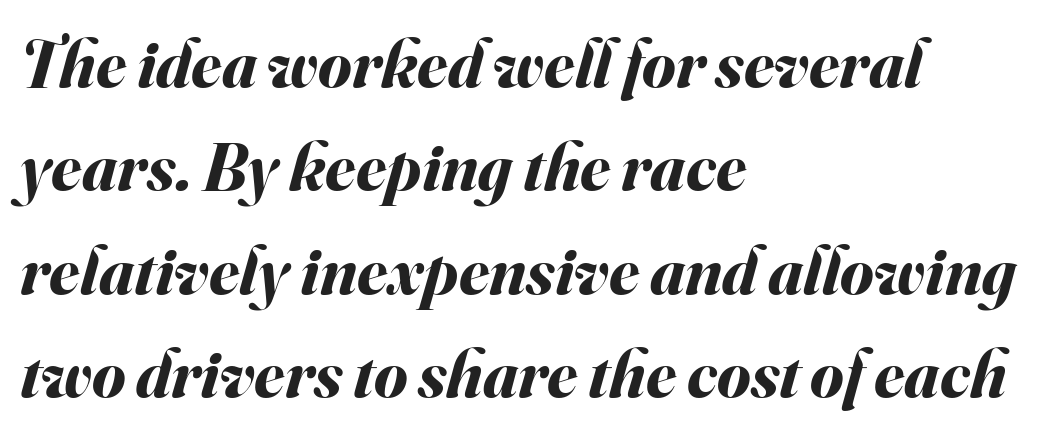
Tracking value appears to be zero — textbook default spacing. The zone under the glyphs is completely vacant. Does the copy run flush right? No — it runs flush left. The passage shown is typed in a proportional face where columns would drift.
